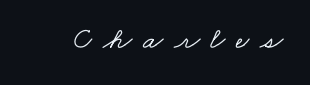
The image shows 30 px wide serif type; set unusually wide letter spacing (+0.35 em), not underlined; low stroke contrast and a small x-height.
